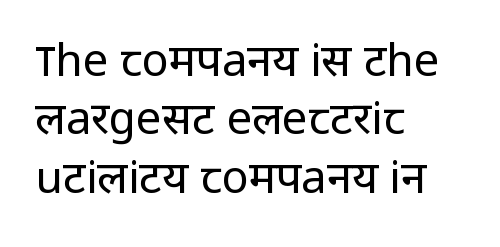
The image shows 45 px regular-weight sans-serif type, upright; set left-aligned, normal line spacing (1.3x), normal letter spacing, not underlined; low stroke contrast and a medium x-height.
